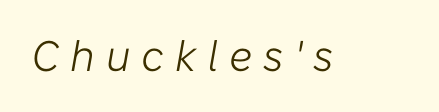
Letter spacing: wide. Would a proofreader flag this as italicized? Yes. The rendering uses natural spacing where letterforms have individual widths. On a weight scale, this lands at 450 or below. The specimen omits any rule beneath the text block's lines.
